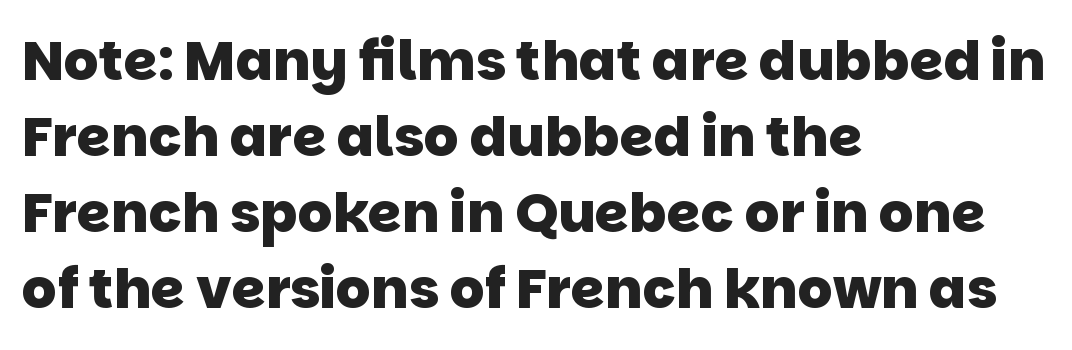
{"serif": "no", "bold": "yes", "weight": "heavy", "width": "normal", "stroke_contrast": "low", "x_height": "large", "monospaced": "no", "underline": "no", "align": "left", "line_spacing": "normal", "line_spacing_ratio": 1.38, "letter_spacing": "normal", "letter_spacing_em": 0.0, "glyph_px": 55}
